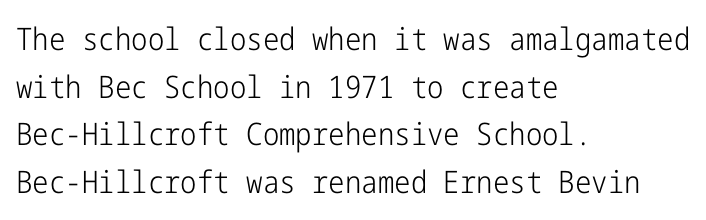
Q: Is the text bold? A: No.
Q: Is the text italic (slanted)? A: No, it is upright.
Q: Is the typeface a serif or a sans-serif typeface? A: Sans-serif.
Q: Is the text underlined? A: No.
Q: How is the paragraph aligned? A: Left-aligned.
Q: Is the spacing between letters normal or unusually wide? A: Normal.
Q: Is the spacing between lines tight, normal or loose? A: Normal.
Q: Width (condensed, normal, or wide)? A: Condensed.
Q: Stroke contrast? A: Low.
Q: x-height? A: Medium.
